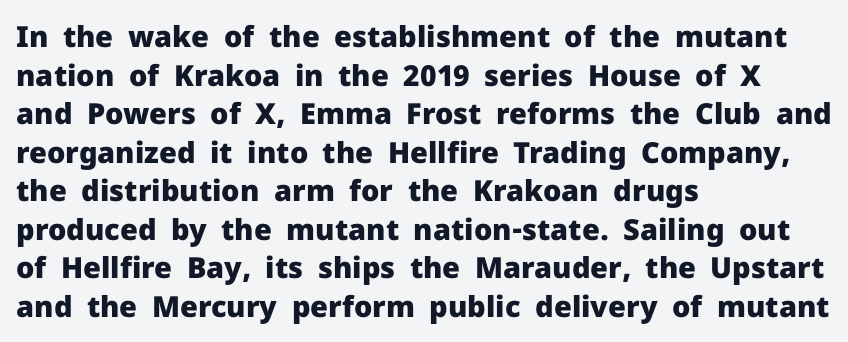
Q: Is the text bold? A: Yes.
Q: Is the text italic (slanted)? A: No, it is upright.
Q: Is the typeface a serif or a sans-serif typeface? A: Sans-serif.
Q: Is the text underlined? A: No.
Q: How is the paragraph aligned? A: Left-aligned.
Q: Is the spacing between letters normal or unusually wide? A: Normal.
Q: Is the spacing between lines tight, normal or loose? A: Normal.
Q: Width (condensed, normal, or wide)? A: Normal.
Q: Stroke contrast? A: Low.
Q: x-height? A: Medium.
Q: Monospaced? A: No.
